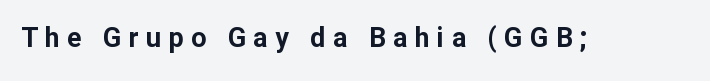
The image shows 27 px bold type, upright; set unusually wide letter spacing (+0.27 em), not underlined.
